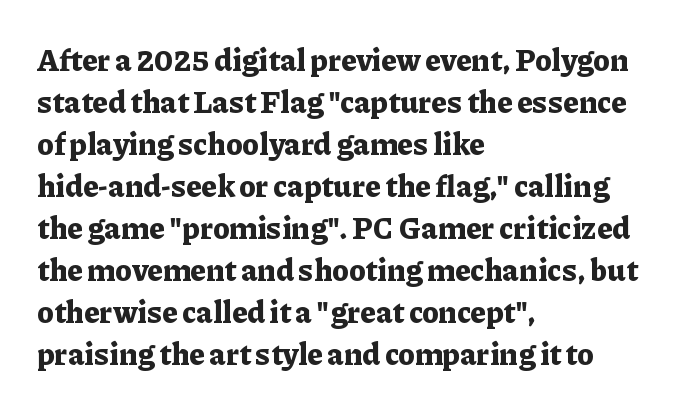
Each word holds together tightly as a unit, with standard inter-letter gaps. The face used here is proportionally spaced, like ordinary book or web type. Unlike a clean sans, this face finishes its strokes with serifs. Every stem runs plumb, perpendicular to the baseline.
